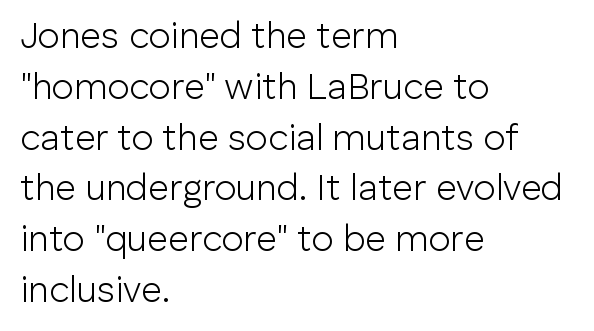
Q: Is the text bold? A: No.
Q: Is the text italic (slanted)? A: No, it is upright.
Q: Is the typeface a serif or a sans-serif typeface? A: Sans-serif.
Q: Is the text underlined? A: No.
Q: How is the paragraph aligned? A: Left-aligned.
Q: Is the spacing between letters normal or unusually wide? A: Normal.
Q: Is the spacing between lines tight, normal or loose? A: Normal.
Q: Width (condensed, normal, or wide)? A: Normal.
Q: Stroke contrast? A: Low.
Q: x-height? A: Medium.
Q: Monospaced? A: No.
